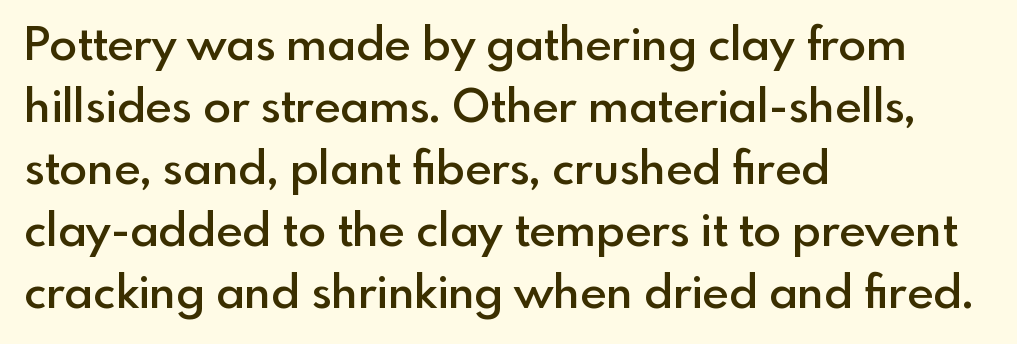
The image shows 46 px semibold sans-serif type, upright; set left-aligned, normal line spacing (1.35x), normal letter spacing, not underlined; a small x-height.
